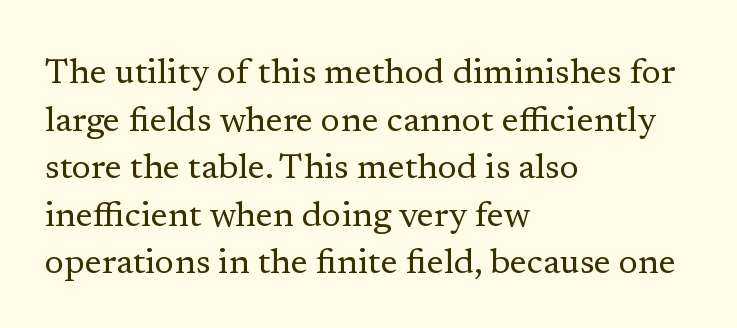
Q: Is the text bold? A: No.
Q: Is the text italic (slanted)? A: No, it is upright.
Q: Is the typeface a serif or a sans-serif typeface? A: Serif.
Q: Is the text underlined? A: No.
Q: How is the paragraph aligned? A: Left-aligned.
Q: Is the spacing between letters normal or unusually wide? A: Normal.
Q: Is the spacing between lines tight, normal or loose? A: Normal.
Q: Width (condensed, normal, or wide)? A: Normal.
Q: Stroke contrast? A: Low.
Q: x-height? A: Medium.
Q: Monospaced? A: No.
